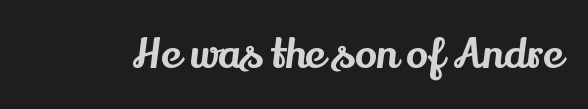
{"serif": "yes", "width": "normal", "stroke_contrast": "medium", "x_height": "small", "monospaced": "no", "underline": "no", "letter_spacing": "normal", "letter_spacing_em": 0.0, "glyph_px": 41}
